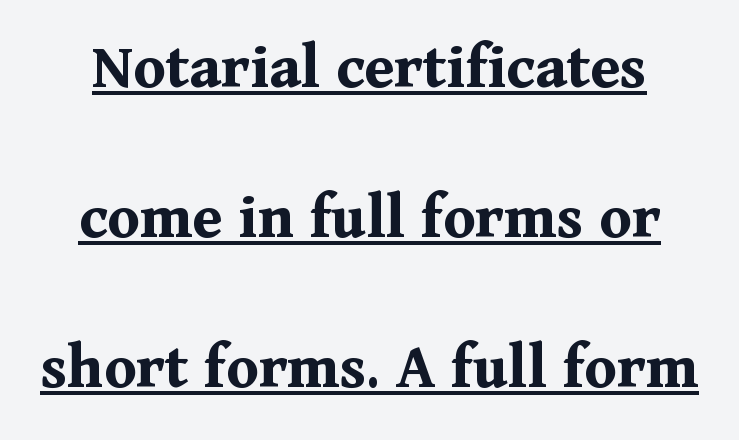
Tracking here is standard; glyphs follow each other at the usual distance. Thick stems and heavy bowls — unmistakably bold. The letters stand upright; this is a roman face. Do the characters align in a grid? No, the font is proportional.
